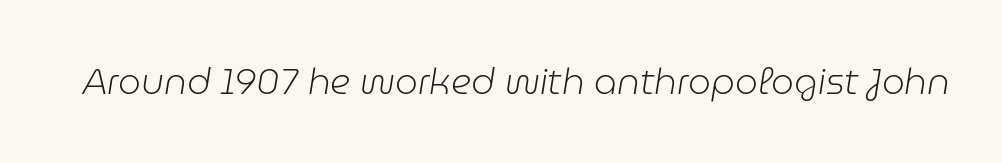
The space directly below the letters is spotless. Nobody touched the tracking dial on this one. Quick note: italic. Proportional: the letters do not fall into vertical columns.
